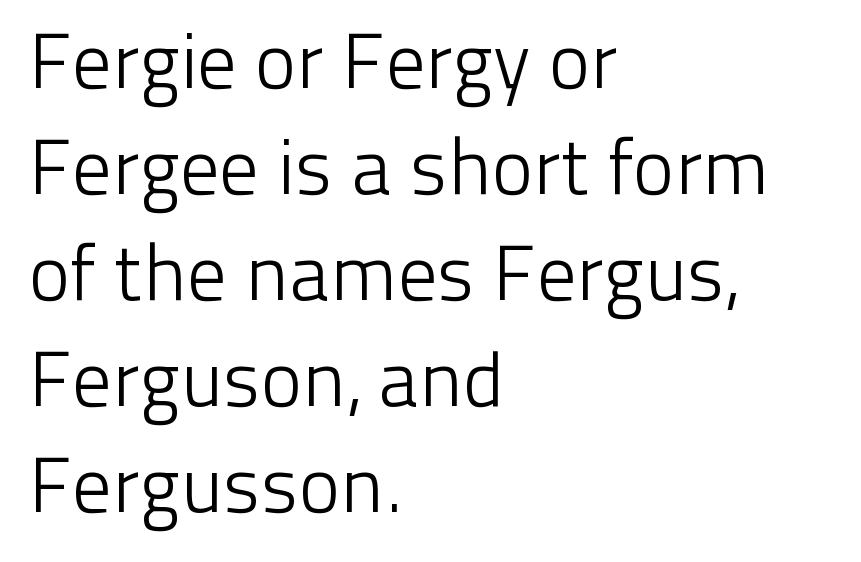
What kind of face is this? One without serifs — a sans. This rendering leaves character spacing at its baseline value. No italicization has been applied; the sample stays upright. The passage shown is typed in a proportional face where columns would drift.
